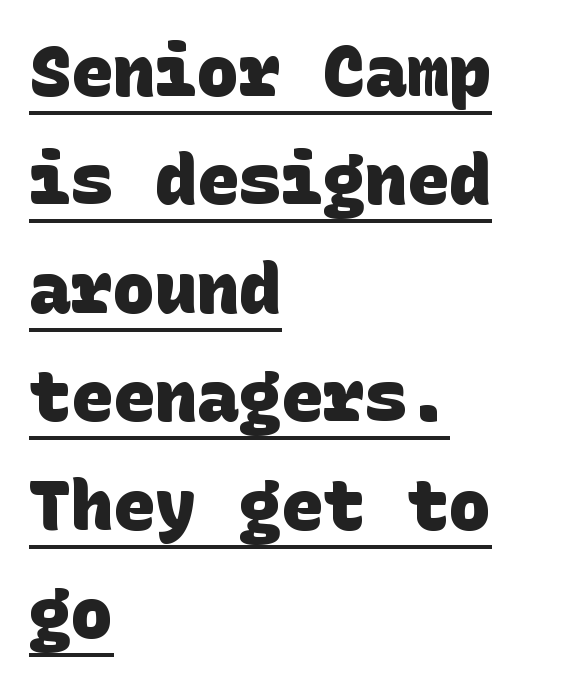
The image shows 70 px heavy sans-serif type; set left-aligned, normal line spacing (1.55x), normal letter spacing, underlined; low stroke contrast and a large x-height.
